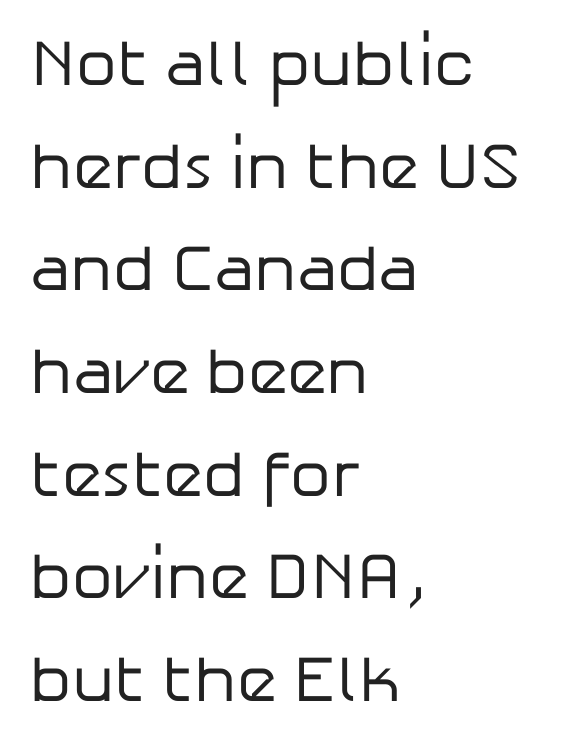
{"serif": "no", "italic": "no", "bold": "no", "weight": "regular", "width": "normal", "stroke_contrast": "low", "x_height": "medium", "monospaced": "no", "underline": "no", "align": "left", "line_spacing": "normal", "line_spacing_ratio": 1.58, "letter_spacing": "normal", "letter_spacing_em": 0.0, "glyph_px": 65}
